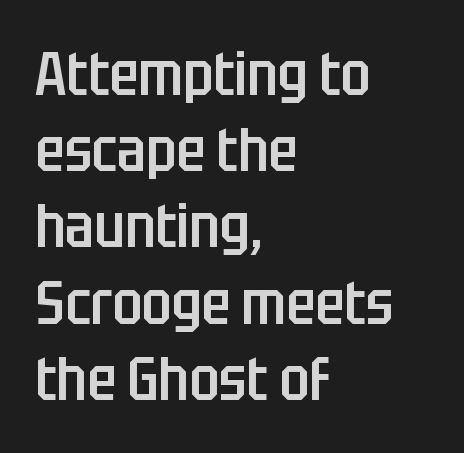
The image shows 60 px semibold, condensed sans-serif type, upright; set left-aligned, normal line spacing (1.27x), normal letter spacing, not underlined; low stroke contrast and a large x-height.
